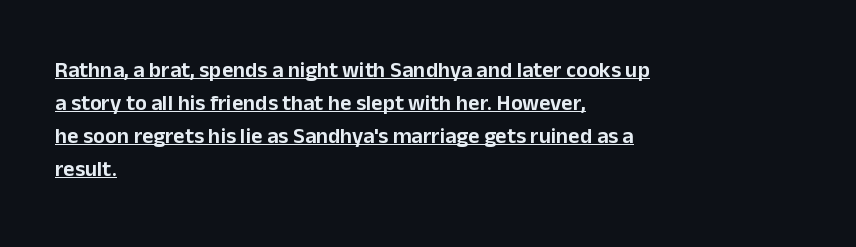
The image shows 22 px text type, upright; set left-aligned, normal line spacing (1.5x), normal letter spacing, underlined.
